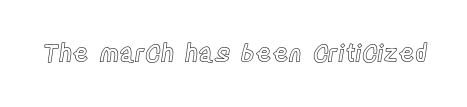
The image shows 24 px text type; set normal letter spacing, not underlined.
